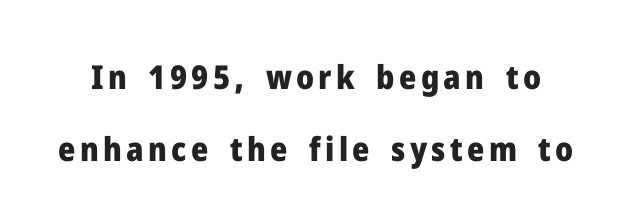
The image shows 33 px heavy sans-serif type, upright; set loose line spacing (2.17x), not underlined; low stroke contrast and a medium x-height.
